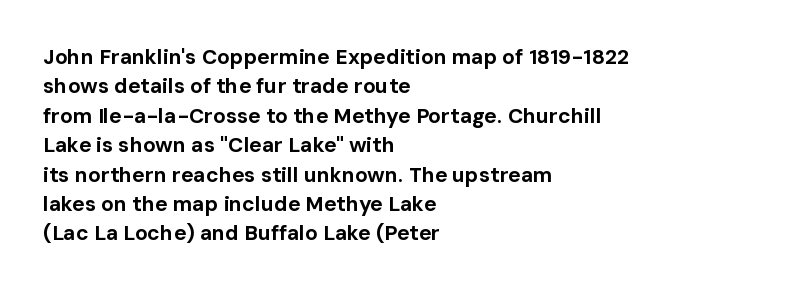
Posture: upright roman. Underlining? Definitely not there. Each line starts at the same left margin while the right side varies. Stroke thickness is high; the sample reads as a true bold. The block of text has a typical density, with ordinary space between rows.
